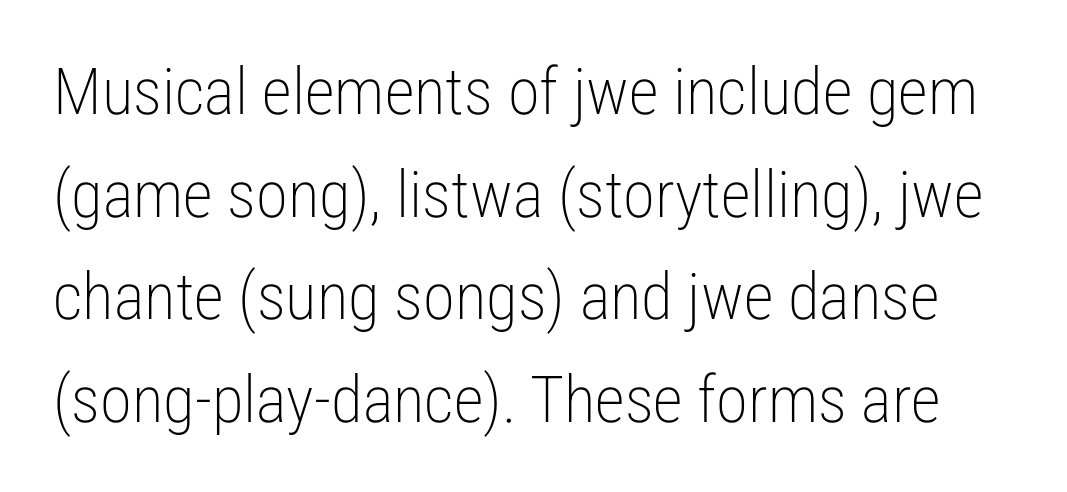
{"serif": "no", "italic": "no", "bold": "no", "weight": "light", "width": "condensed", "stroke_contrast": "low", "x_height": "medium", "monospaced": "no", "underline": "no", "line_spacing": "normal", "line_spacing_ratio": 1.58, "letter_spacing": "normal", "letter_spacing_em": 0.0, "glyph_px": 65}
